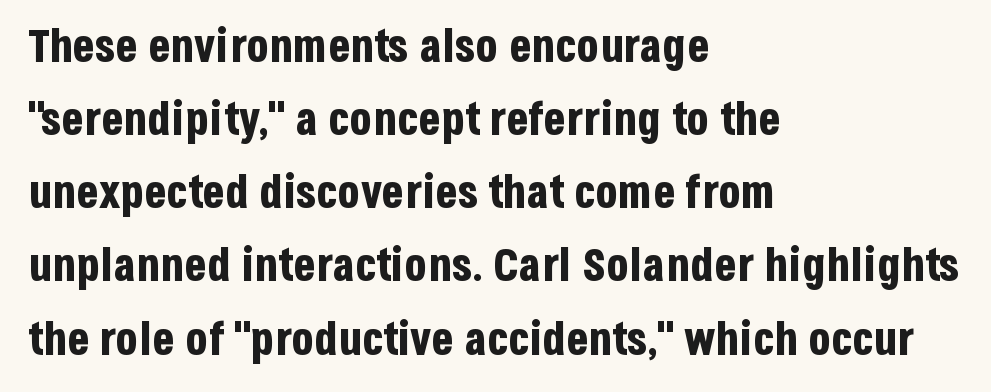
Varying glyph widths throughout — classic text-font behaviour. What stands out about the letter spacing? Nothing — it is the standard amount. Rows of type keep a routine distance in the vertical direction. Casual observation: everything's shoved over to the left. You can tell from the bare stems that sans-serif type was used.
